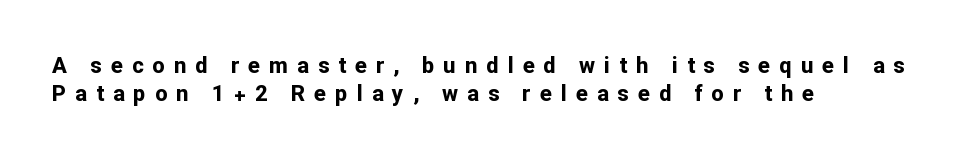
Q: Is the text bold? A: Yes.
Q: Is the text italic (slanted)? A: No, it is upright.
Q: Is the text underlined? A: No.
Q: How is the paragraph aligned? A: Left-aligned.
Q: Is the spacing between letters normal or unusually wide? A: Unusually wide.
Q: Is the spacing between lines tight, normal or loose? A: Normal.
